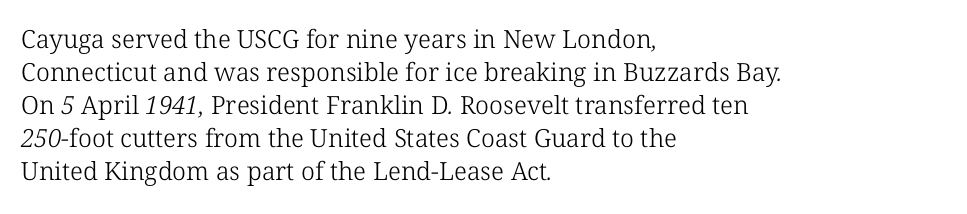
Q: Is the text bold? A: No.
Q: Is the text underlined? A: No.
Q: How is the paragraph aligned? A: Left-aligned.
Q: Is the spacing between letters normal or unusually wide? A: Normal.
Q: Is the spacing between lines tight, normal or loose? A: Normal.
